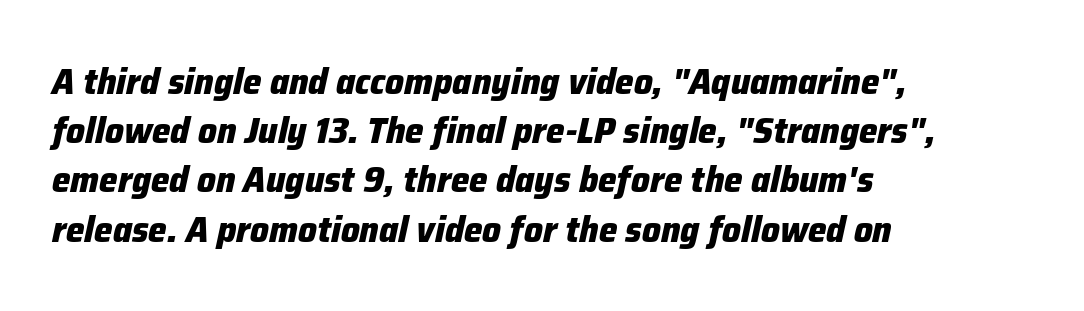
The image shows 37 px heavy type, italic (leaning right); set left-aligned, normal line spacing (1.33x), normal letter spacing, not underlined; low stroke contrast and a medium x-height.
